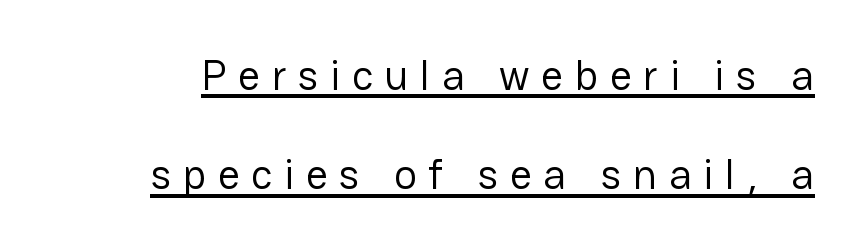
Q: Is the text bold? A: No.
Q: Is the text italic (slanted)? A: No, it is upright.
Q: Is the typeface a serif or a sans-serif typeface? A: Sans-serif.
Q: Is the text underlined? A: Yes.
Q: Is the spacing between letters normal or unusually wide? A: Unusually wide.
Q: Is the spacing between lines tight, normal or loose? A: Loose.
Q: Width (condensed, normal, or wide)? A: Normal.
Q: Stroke contrast? A: Low.
Q: x-height? A: Medium.
Q: Monospaced? A: No.
